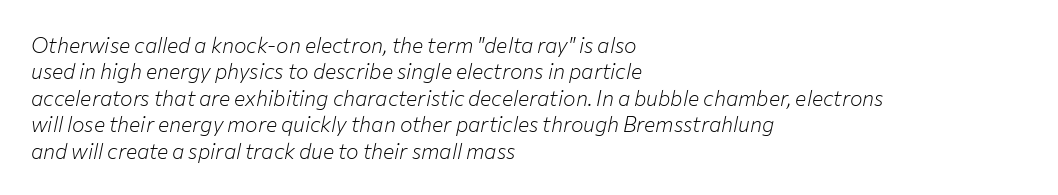
{"italic": "yes", "lean": "right", "slant_degrees": 12, "bold": "no", "underline": "no", "align": "left", "line_spacing": "normal", "line_spacing_ratio": 1.26, "letter_spacing": "normal", "letter_spacing_em": 0.0, "glyph_px": 21}
